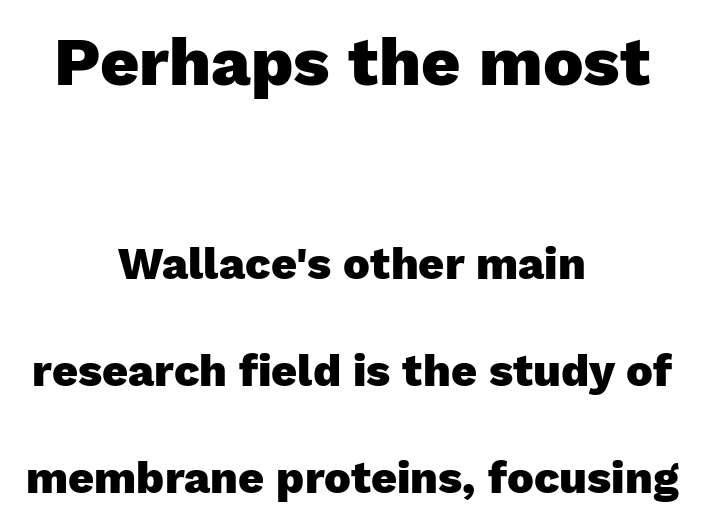
The image shows 68 px heavy sans-serif type, upright; set centered, loose line spacing (2.38x), normal letter spacing, not underlined; the first (top) block is 1.51x larger; low stroke contrast and a medium x-height.
